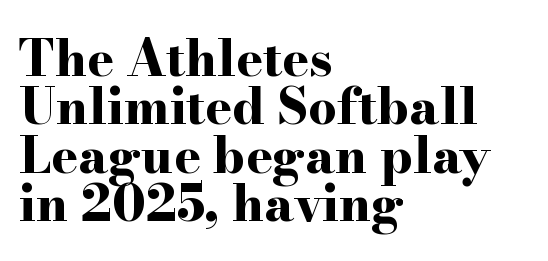
Q: Is the text bold? A: Yes.
Q: Is the text italic (slanted)? A: No, it is upright.
Q: Is the typeface a serif or a sans-serif typeface? A: Serif.
Q: Is the text underlined? A: No.
Q: How is the paragraph aligned? A: Left-aligned.
Q: Is the spacing between letters normal or unusually wide? A: Normal.
Q: Is the spacing between lines tight, normal or loose? A: Tight.
Q: Width (condensed, normal, or wide)? A: Wide.
Q: Stroke contrast? A: High.
Q: x-height? A: Small.
Q: Monospaced? A: No.
